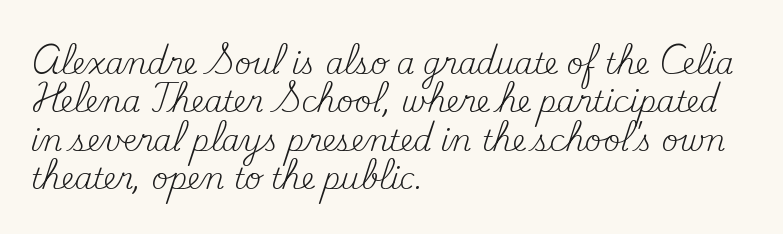
Note the varied advance widths — an 'i' is clearly narrower than an 'm'. This rendering leaves character spacing at its baseline value. The block of text has a typical density, with ordinary space between rows. Yep, those are serifs on the letters.
